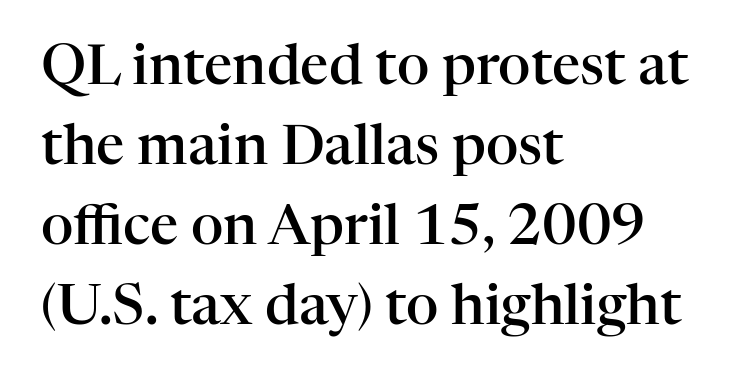
The image shows 56 px semibold serif type, upright; set left-aligned, normal line spacing (1.43x), normal letter spacing, not underlined; high stroke contrast and a medium x-height.
